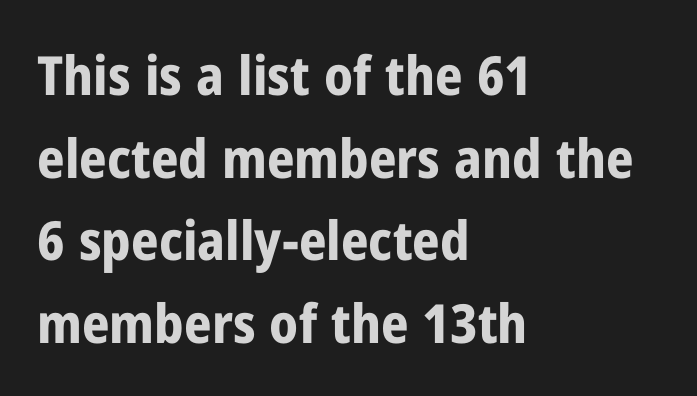
{"serif": "no", "italic": "no", "bold": "yes", "weight": "bold", "width": "condensed", "stroke_contrast": "low", "x_height": "medium", "monospaced": "no", "underline": "no", "align": "left", "line_spacing": "normal", "line_spacing_ratio": 1.53, "letter_spacing": "normal", "letter_spacing_em": 0.0, "glyph_px": 54}
